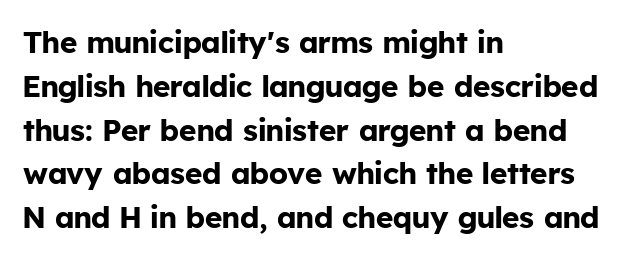
Q: Is the text bold? A: Yes.
Q: Is the text italic (slanted)? A: No, it is upright.
Q: Is the typeface a serif or a sans-serif typeface? A: Sans-serif.
Q: Is the text underlined? A: No.
Q: How is the paragraph aligned? A: Left-aligned.
Q: Is the spacing between letters normal or unusually wide? A: Normal.
Q: Is the spacing between lines tight, normal or loose? A: Normal.
Q: Width (condensed, normal, or wide)? A: Normal.
Q: Stroke contrast? A: Low.
Q: x-height? A: Medium.
Q: Monospaced? A: No.
